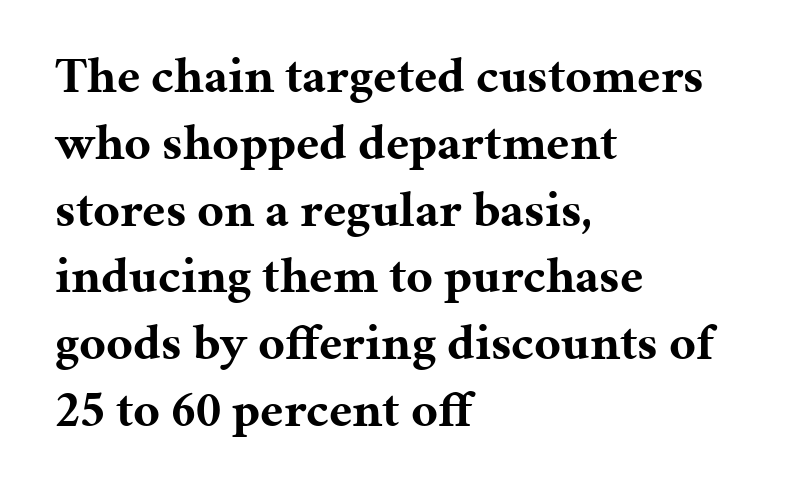
The image shows 51 px bold serif type, upright; set left-aligned, normal line spacing (1.31x), normal letter spacing, not underlined; medium stroke contrast and a medium x-height.
